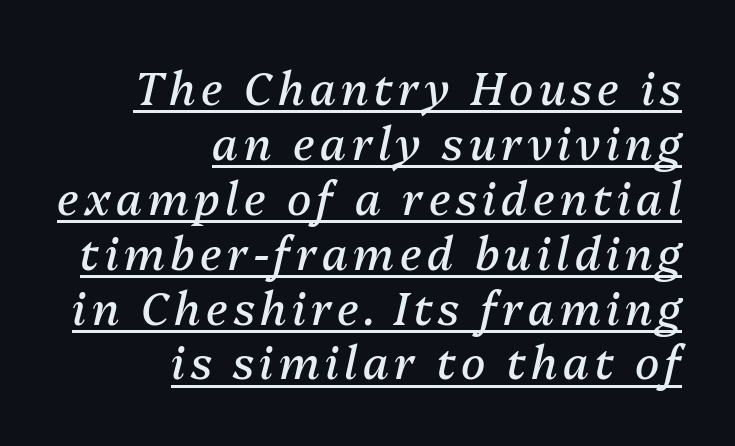
Q: Is the text bold? A: No.
Q: Is the text italic (slanted)? A: Yes, it leans right by about 13 degrees.
Q: Is the text underlined? A: Yes.
Q: How is the paragraph aligned? A: Right-aligned.
Q: Width (condensed, normal, or wide)? A: Normal.
Q: Stroke contrast? A: Medium.
Q: x-height? A: Medium.
Q: Monospaced? A: No.
